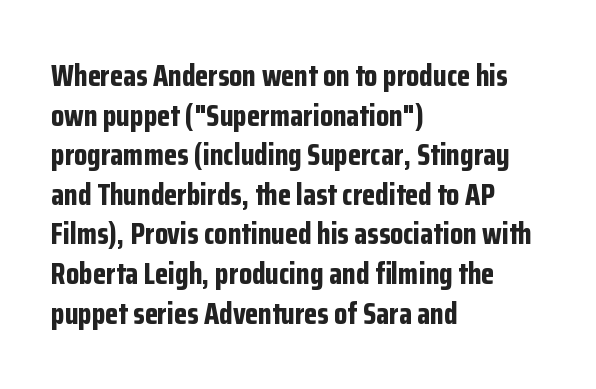
{"serif": "no", "italic": "no", "bold": "yes", "weight": "bold", "width": "condensed", "stroke_contrast": "low", "x_height": "medium", "monospaced": "no", "underline": "no", "align": "left", "line_spacing": "normal", "line_spacing_ratio": 1.32, "letter_spacing": "normal", "letter_spacing_em": 0.0, "glyph_px": 30}
